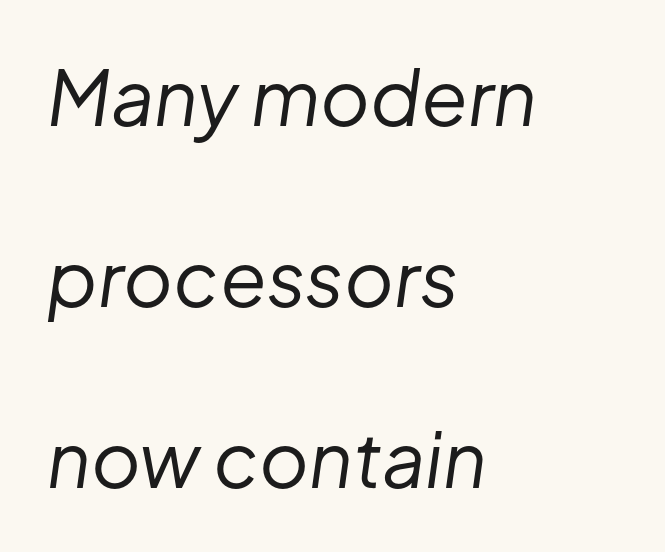
Ink coverage per letter is moderate at most. One glance says open: line gaps are wider than usual. Between one letter and the next there's only the usual sliver of space. These lines are set flush left with a ragged right edge.
